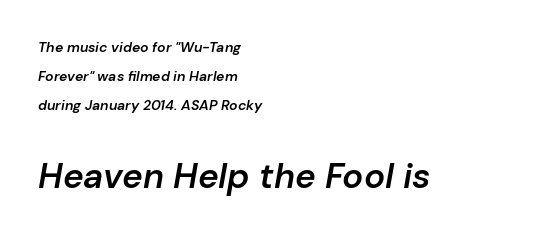
Is the letter spacing exaggerated? No — it looks like the ordinary default. The letters in the lower block stand taller than those in the block above. The axis of the letterforms is tilted away from vertical. This sample is left-justified, so line endings fall wherever the words run out.
